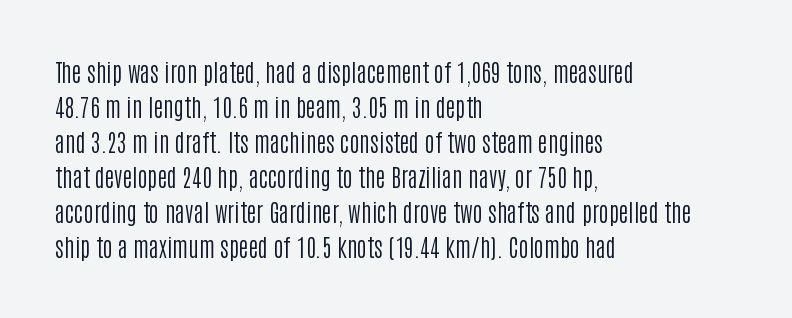
{"italic": "no", "bold": "no", "underline": "no", "align": "left", "line_spacing": "normal", "line_spacing_ratio": 1.46, "letter_spacing": "normal", "letter_spacing_em": 0.0, "glyph_px": 24}
